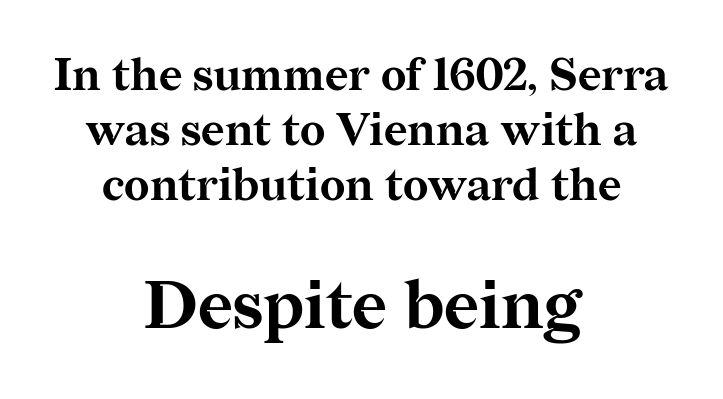
The image shows 67 px bold serif type, upright; set centered, line spacing 1.22x, normal letter spacing, not underlined; the second (bottom) block is 1.49x larger; medium stroke contrast and a medium x-height.
